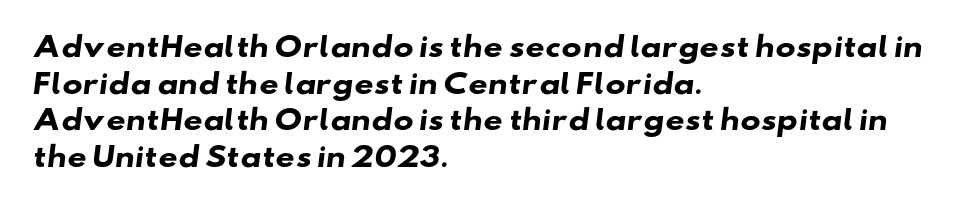
Q: Is the text bold? A: Yes.
Q: Is the text underlined? A: No.
Q: How is the paragraph aligned? A: Left-aligned.
Q: Is the spacing between letters normal or unusually wide? A: Normal.
Q: Is the spacing between lines tight, normal or loose? A: Normal.
